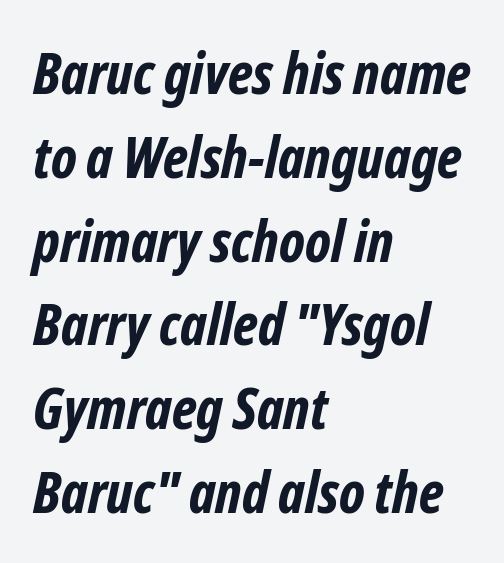
On the weight axis this lands at bold, roughly 700. Is this a fixed-width face? No — the glyphs have proportional, varying widths. The lines sit at an ordinary, default distance from one another. Leftover space on each line is placed entirely after the last word. The foot of each line stays bare and open. The letterforms sit shoulder to shoulder at normal distance.
